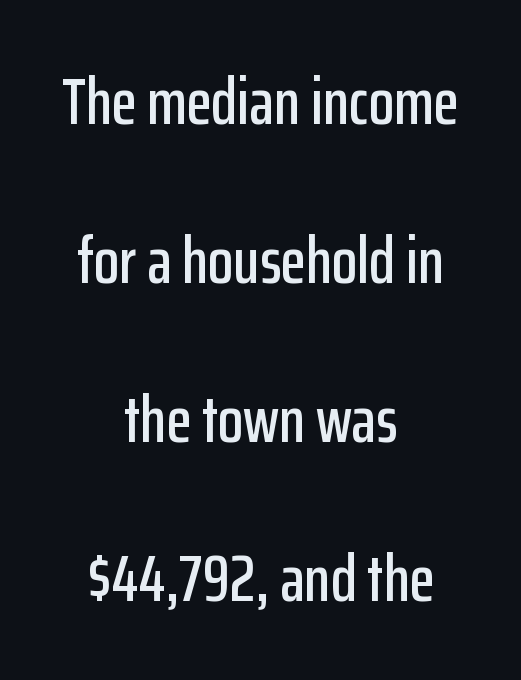
The image shows 66 px condensed sans-serif type, upright; set centered, loose line spacing (2.41x), normal letter spacing, not underlined; low stroke contrast and a medium x-height.
